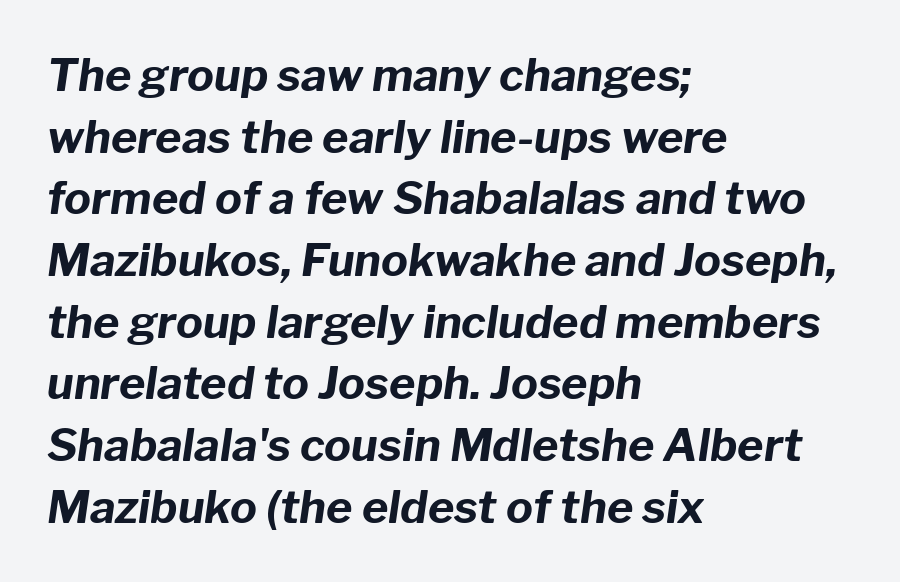
The gap between lines stays unmarked. Each new line begins a customary step beneath the previous one. The letters are bold, with thick, heavy strokes. Honestly, the letter spacing is just normal — you wouldn't notice it. Posture: slanted.
